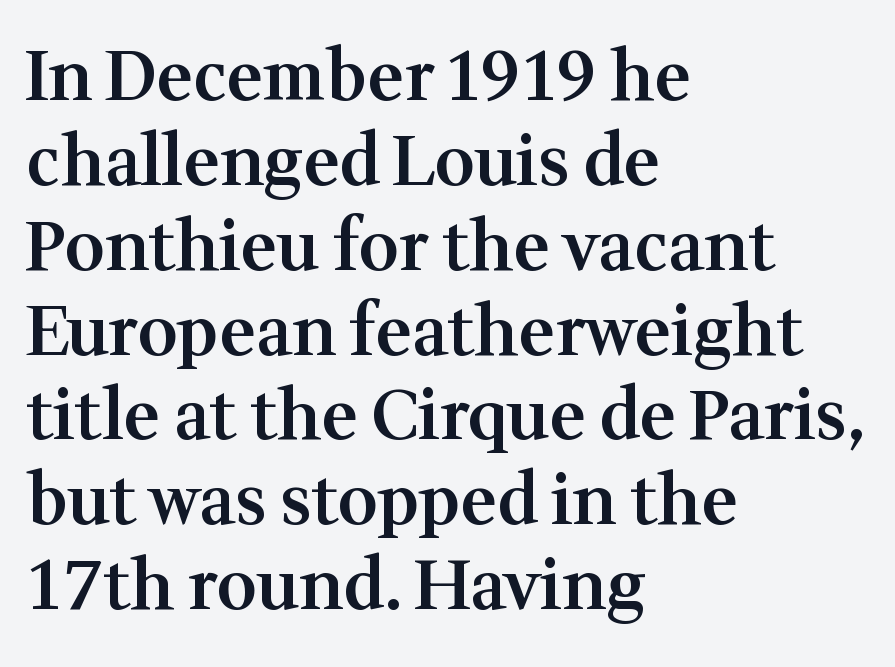
{"serif": "yes", "italic": "no", "bold": "semi", "weight": "semibold", "width": "normal", "stroke_contrast": "medium", "x_height": "medium", "monospaced": "no", "underline": "no", "align": "left", "line_spacing_ratio": 1.23, "letter_spacing": "normal", "letter_spacing_em": 0.0, "glyph_px": 69}
